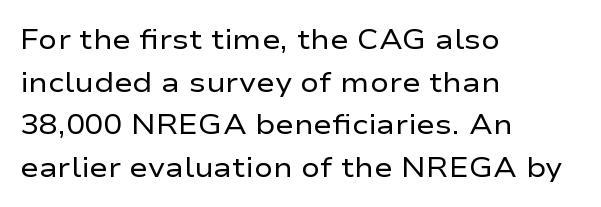
Q: Is the text bold? A: No.
Q: Is the text italic (slanted)? A: No, it is upright.
Q: Is the typeface a serif or a sans-serif typeface? A: Sans-serif.
Q: Is the text underlined? A: No.
Q: How is the paragraph aligned? A: Left-aligned.
Q: Is the spacing between letters normal or unusually wide? A: Normal.
Q: Is the spacing between lines tight, normal or loose? A: Normal.
Q: Width (condensed, normal, or wide)? A: Wide.
Q: Stroke contrast? A: Low.
Q: x-height? A: Medium.
Q: Monospaced? A: No.
